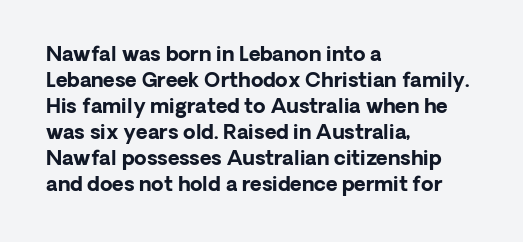
{"italic": "no", "bold": "yes", "underline": "no", "align": "left", "line_spacing": "normal", "line_spacing_ratio": 1.3, "letter_spacing": "normal", "letter_spacing_em": 0.0, "glyph_px": 20}
